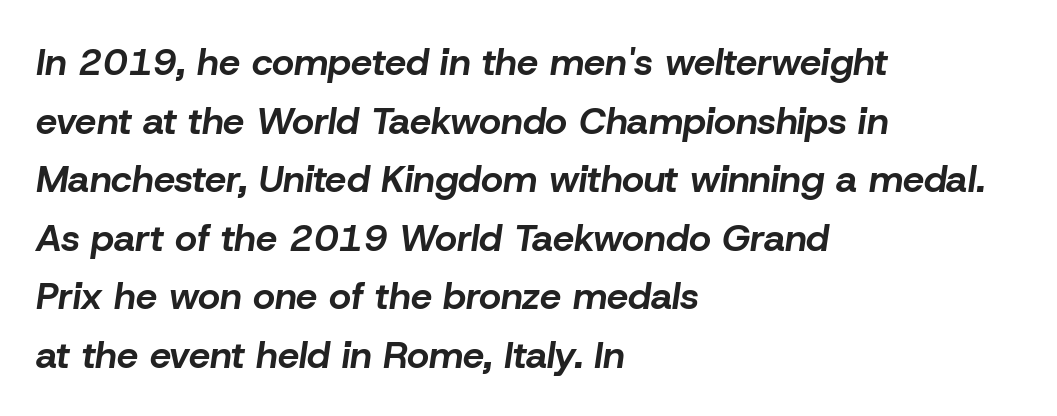
The image shows 38 px bold type, italic (leaning right); set left-aligned, normal line spacing (1.54x), normal letter spacing, not underlined; low stroke contrast and a medium x-height.
